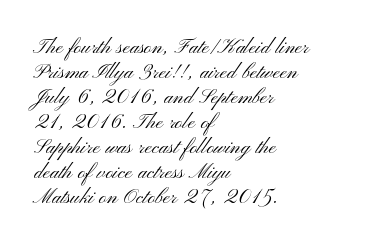
{"bold": "no", "underline": "no", "align": "left", "line_spacing": "tight", "line_spacing_ratio": 0.96, "letter_spacing": "normal", "letter_spacing_em": 0.0, "glyph_px": 26}
